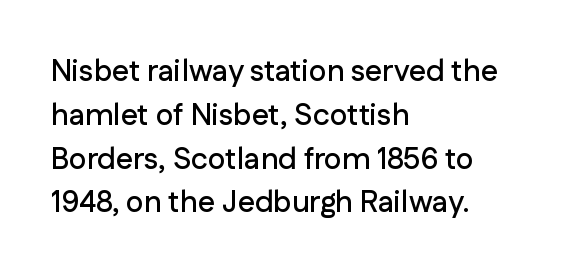
Q: Is the text italic (slanted)? A: No, it is upright.
Q: Is the typeface a serif or a sans-serif typeface? A: Sans-serif.
Q: Is the text underlined? A: No.
Q: How is the paragraph aligned? A: Left-aligned.
Q: Is the spacing between letters normal or unusually wide? A: Normal.
Q: Is the spacing between lines tight, normal or loose? A: Normal.
Q: Width (condensed, normal, or wide)? A: Normal.
Q: Stroke contrast? A: Low.
Q: x-height? A: Medium.
Q: Monospaced? A: No.
